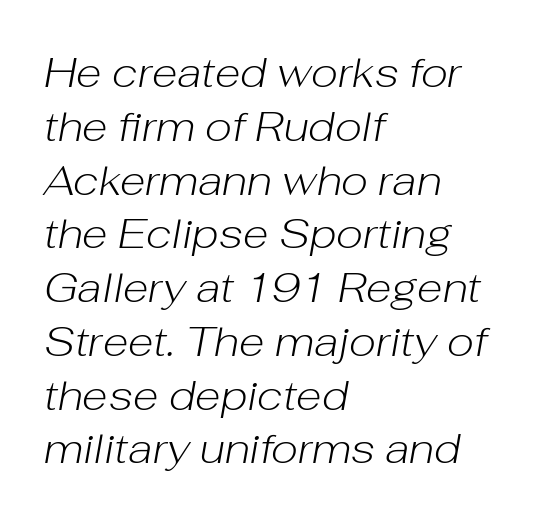
Q: Is the text bold? A: No.
Q: Is the text italic (slanted)? A: Yes, it leans right by about 10 degrees.
Q: Is the text underlined? A: No.
Q: How is the paragraph aligned? A: Left-aligned.
Q: Is the spacing between letters normal or unusually wide? A: Normal.
Q: Is the spacing between lines tight, normal or loose? A: Normal.
Q: Width (condensed, normal, or wide)? A: Normal.
Q: Stroke contrast? A: Low.
Q: x-height? A: Medium.
Q: Monospaced? A: No.
